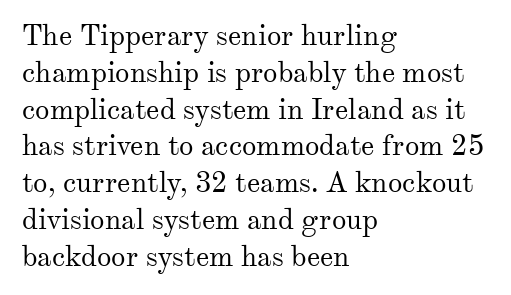
The image shows 29 px regular-weight serif type, upright; set left-aligned, normal line spacing (1.27x), normal letter spacing, not underlined; medium stroke contrast and a small x-height.
